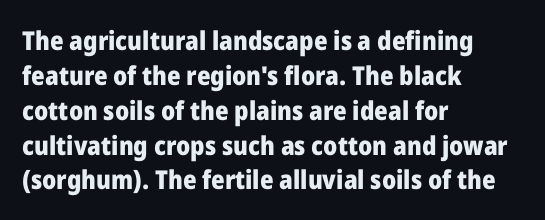
{"italic": "no", "bold": "yes", "underline": "no", "align": "left", "line_spacing": "normal", "line_spacing_ratio": 1.34, "letter_spacing": "normal", "letter_spacing_em": 0.0, "glyph_px": 26}
